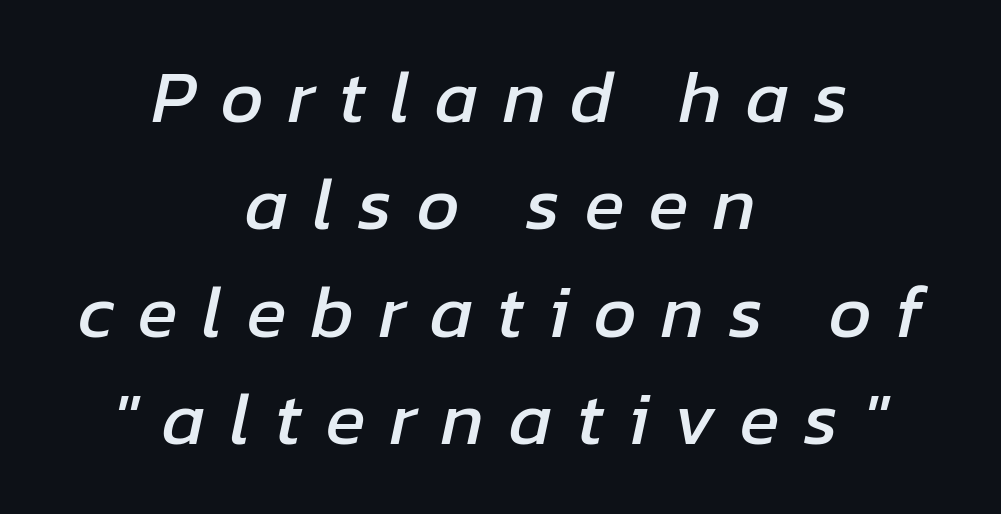
Q: Is the text italic (slanted)? A: Yes, it leans right by about 12 degrees.
Q: Is the text underlined? A: No.
Q: How is the paragraph aligned? A: Centered.
Q: Is the spacing between letters normal or unusually wide? A: Unusually wide.
Q: Is the spacing between lines tight, normal or loose? A: Normal.
Q: Width (condensed, normal, or wide)? A: Normal.
Q: Stroke contrast? A: Low.
Q: x-height? A: Medium.
Q: Monospaced? A: No.
